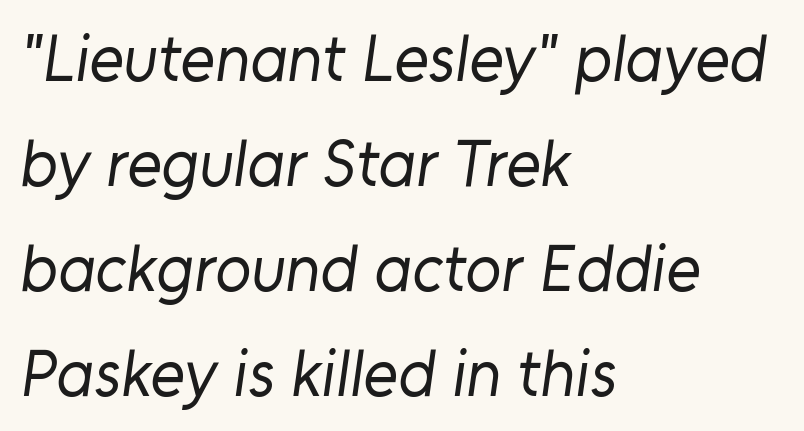
{"serif": "no", "bold": "no", "weight": "regular", "width": "normal", "stroke_contrast": "low", "x_height": "medium", "monospaced": "no", "underline": "no", "align": "left", "line_spacing": "normal", "line_spacing_ratio": 1.59, "letter_spacing": "normal", "letter_spacing_em": 0.0, "glyph_px": 66}
